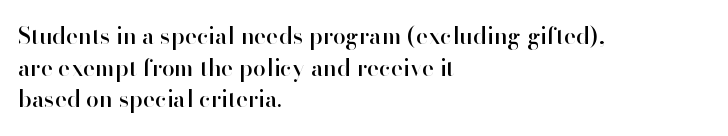
{"italic": "no", "underline": "no", "align": "left", "line_spacing": "normal", "line_spacing_ratio": 1.38, "letter_spacing": "normal", "letter_spacing_em": 0.0, "glyph_px": 23}
